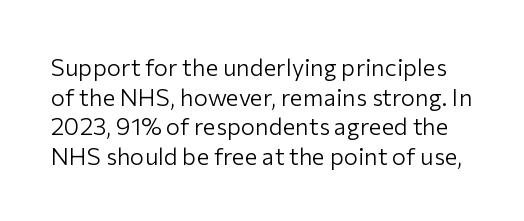
Q: Is the text bold? A: No.
Q: Is the text italic (slanted)? A: No, it is upright.
Q: Is the text underlined? A: No.
Q: Is the spacing between letters normal or unusually wide? A: Normal.
